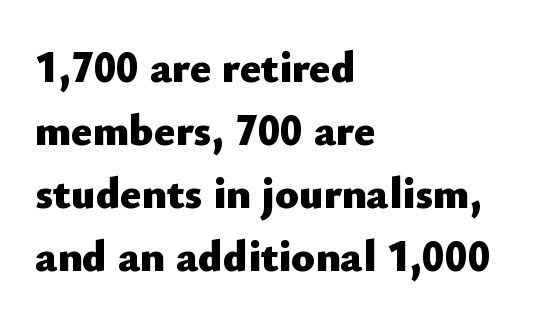
The image shows 44 px heavy sans-serif type, upright; set left-aligned, normal line spacing (1.43x), normal letter spacing, not underlined; low stroke contrast and a small x-height.
